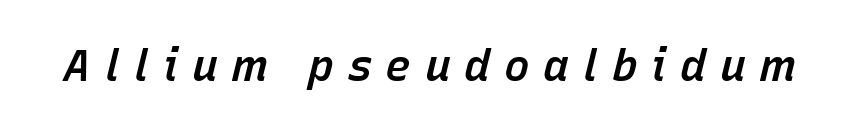
Notice how the stems are inclined rather than vertical — that's the hallmark of italics. These words are printed semibold, heavier than regular yet not bold. The letterforms stand isolated, each surrounded by extra space. Think of a printed novel: that variable character pitch is what you see here. Check under the words: just untouched page.
